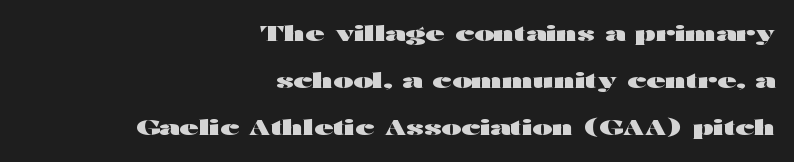
Q: Is the text bold? A: Yes.
Q: Is the text italic (slanted)? A: No, it is upright.
Q: Is the text underlined? A: No.
Q: How is the paragraph aligned? A: Right-aligned.
Q: Is the spacing between letters normal or unusually wide? A: Normal.
Q: Is the spacing between lines tight, normal or loose? A: Loose.
